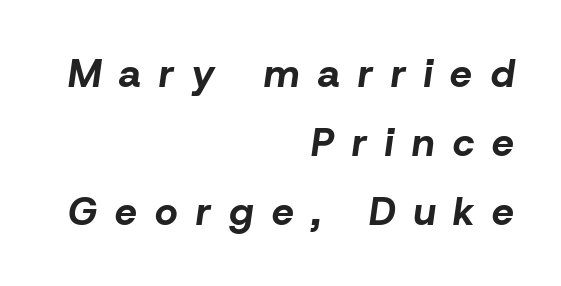
The passage shown is typed in a proportional face where columns would drift. The typesetter chose a ragged-left arrangement here. Every character sits at an angle, as italics do. The area under the type is left untouched. Characters follow at a spacing far wider than the type designer built in.
